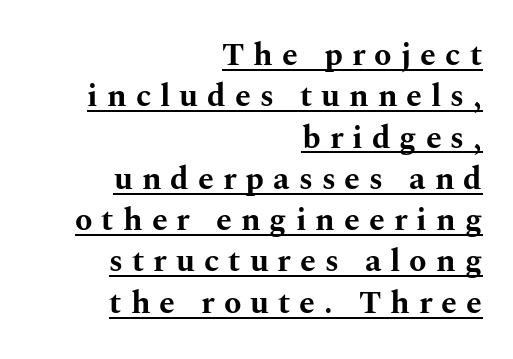
{"serif": "yes", "italic": "no", "bold": "yes", "weight": "bold", "width": "wide", "stroke_contrast": "medium", "x_height": "medium", "monospaced": "no", "underline": "yes", "align": "right", "line_spacing": "normal", "line_spacing_ratio": 1.29, "letter_spacing": "wide", "letter_spacing_em": 0.28, "glyph_px": 32}
